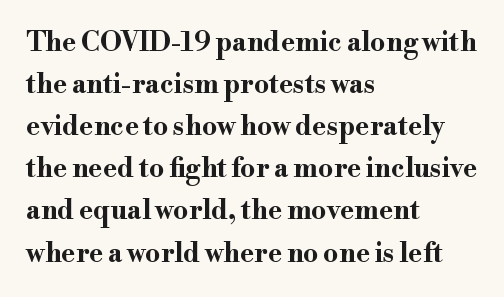
Nothing unusual about the tracking: characters are spaced as the font intends. Layout note: lines flush left. Does the lettering tilt? It doesn't — this is upright. The characters look thick and weighty, a clear bold. If you measured baseline to baseline, you'd find a middling distance. Underlining? Definitely not there.
